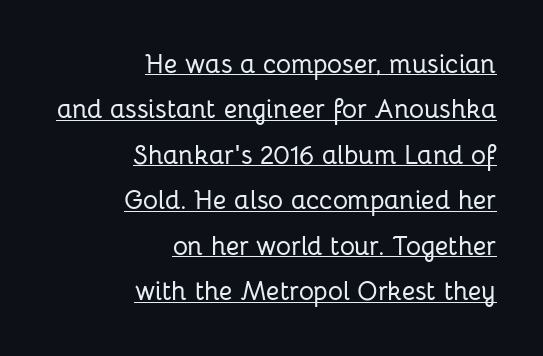
{"italic": "no", "underline": "yes", "align": "right", "line_spacing_ratio": 1.75, "letter_spacing": "normal", "letter_spacing_em": 0.0, "glyph_px": 26}
